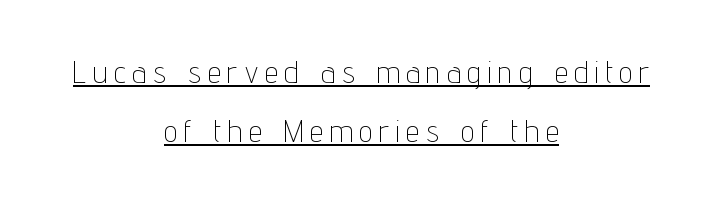
The image shows 31 px thin, condensed sans-serif type, upright; set centered, line spacing 1.89x, unusually wide letter spacing (+0.22 em), underlined; low stroke contrast and a medium x-height.
